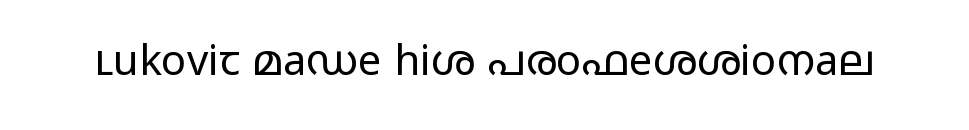
Q: Is the text bold? A: No.
Q: Is the text italic (slanted)? A: No, it is upright.
Q: Is the typeface a serif or a sans-serif typeface? A: Sans-serif.
Q: Is the text underlined? A: No.
Q: Is the spacing between letters normal or unusually wide? A: Normal.
Q: Width (condensed, normal, or wide)? A: Wide.
Q: Stroke contrast? A: Low.
Q: x-height? A: Medium.
Q: Monospaced? A: No.
